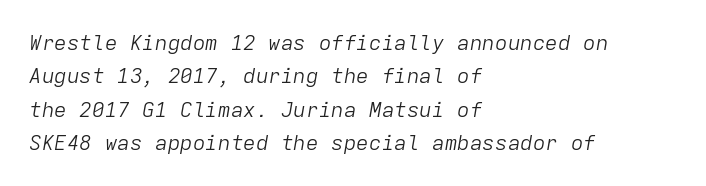
{"italic": "yes", "lean": "right", "slant_degrees": 9, "bold": "no", "underline": "no", "align": "left", "line_spacing": "normal", "line_spacing_ratio": 1.59, "letter_spacing": "normal", "letter_spacing_em": 0.0, "glyph_px": 21}
